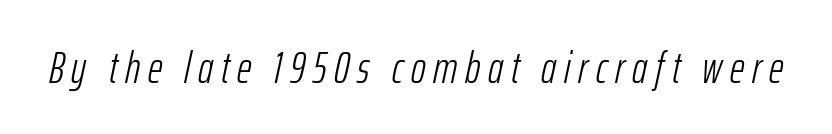
This rendering features lettering with no underline. Weight class: somewhere from thin through regular. Looks like regular typesetting: each glyph gets only the width it needs. The text carries the slant typical of an italic or oblique font.
